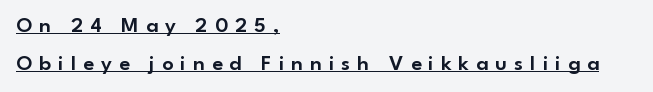
Q: Is the text italic (slanted)? A: No, it is upright.
Q: Is the text underlined? A: Yes.
Q: How is the paragraph aligned? A: Left-aligned.
Q: Is the spacing between letters normal or unusually wide? A: Unusually wide.
